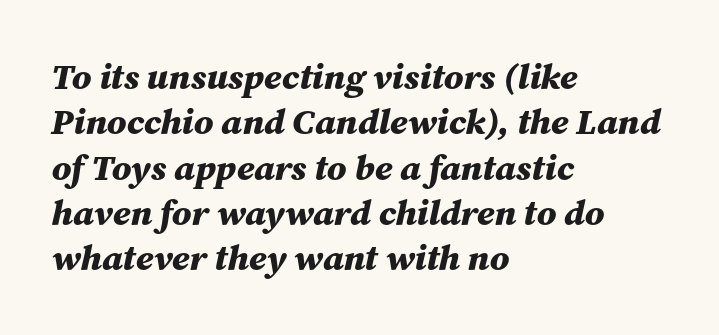
The image shows 36 px bold type, italic (leaning right); set left-aligned, normal line spacing (1.26x), normal letter spacing, not underlined; medium stroke contrast and a medium x-height.
